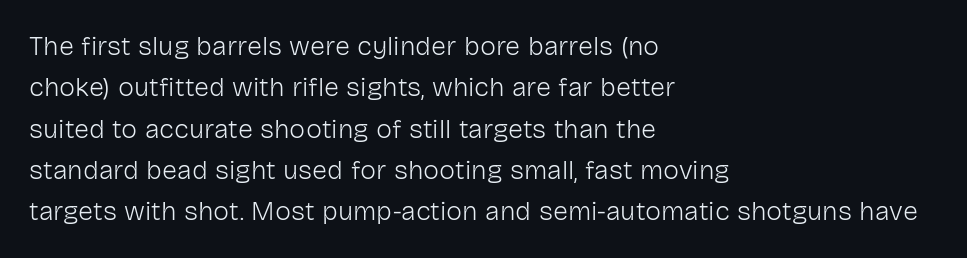
In terms of leading, this rendering sits right in the middle. The lettering stays uniformly vertical, giving the passage a roman look. Decoration check: the copy has no underline. The passage shown is not bold in any degree. How are the letters spaced? Ordinarily, with no added tracking.
